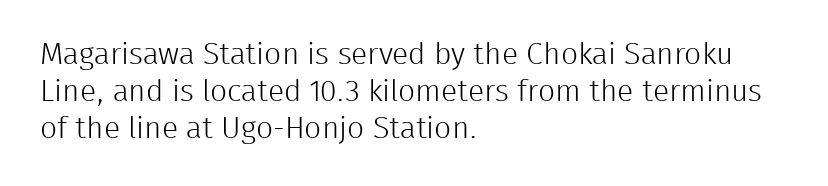
{"serif": "no", "italic": "no", "bold": "no", "weight": "light", "width": "normal", "stroke_contrast": "low", "x_height": "medium", "monospaced": "no", "underline": "no", "align": "left", "line_spacing_ratio": 1.24, "letter_spacing": "normal", "letter_spacing_em": 0.0, "glyph_px": 30}
